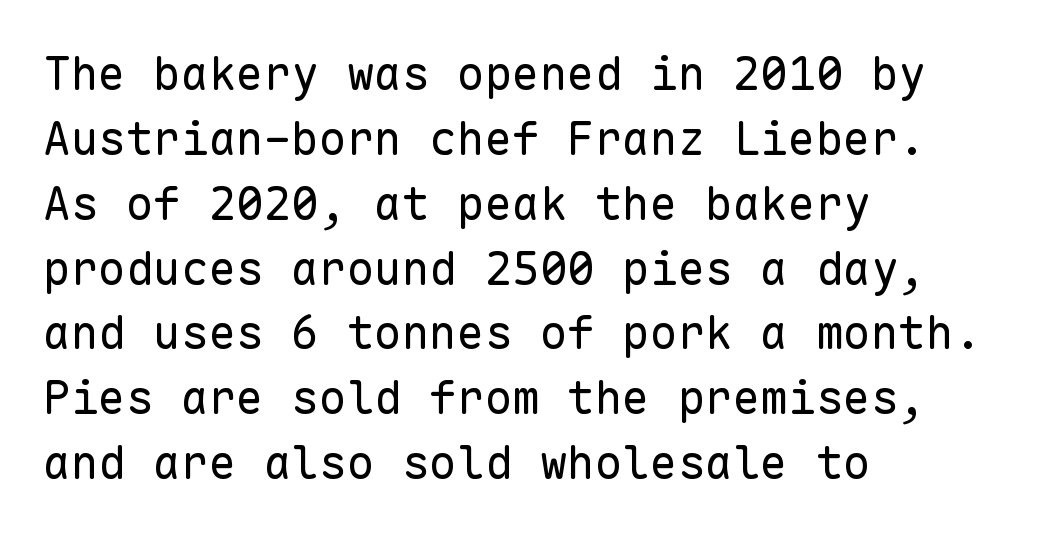
Honestly, the row spacing looks completely unremarkable. The face used here is rendered with its standard letterfit. Summary of weight: not heavy and not bold. Observe the absence of serifs on each vertical stroke in this sample. The face used here is monospaced, like something from a code editor. The letters stand straight up with perfectly vertical stems.
